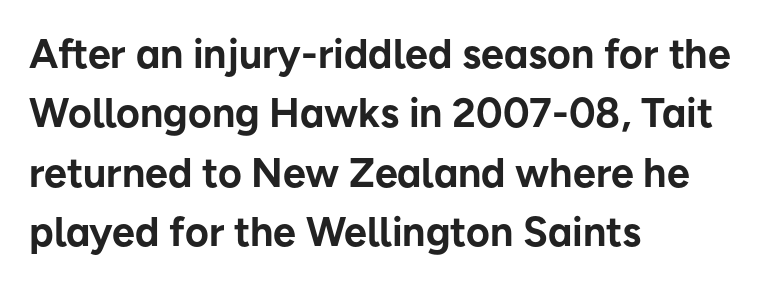
{"serif": "no", "italic": "no", "bold": "yes", "weight": "bold", "width": "normal", "stroke_contrast": "low", "x_height": "medium", "monospaced": "no", "underline": "no", "align": "left", "line_spacing": "normal", "line_spacing_ratio": 1.45, "letter_spacing": "normal", "letter_spacing_em": 0.0, "glyph_px": 41}
